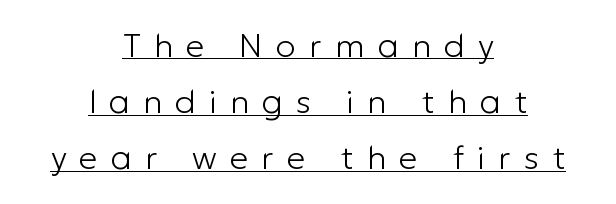
Vertical strokes here are truly vertical. The face used here appears with an underline applied. Regarding leading, the lines here are spaced in the standard way. Between one letter and the next there's a generous, obvious gap. One-word summary of the alignment: center. Varying glyph widths throughout — classic text-font behaviour.
